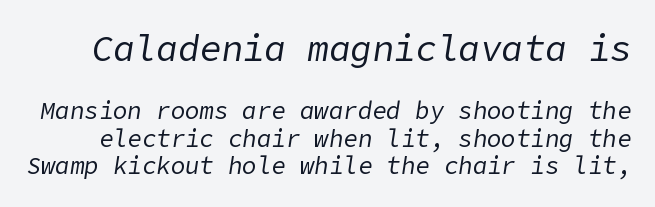
{"italic": "yes", "lean": "right", "slant_degrees": 9, "bold": "no", "weight": "regular", "width": "normal", "stroke_contrast": "low", "x_height": "medium", "underline": "no", "line_spacing": "tight", "line_spacing_ratio": 1.15, "letter_spacing": "normal", "letter_spacing_em": 0.0, "larger_block": "first", "size_ratio": 1.5, "glyph_px": 36}
